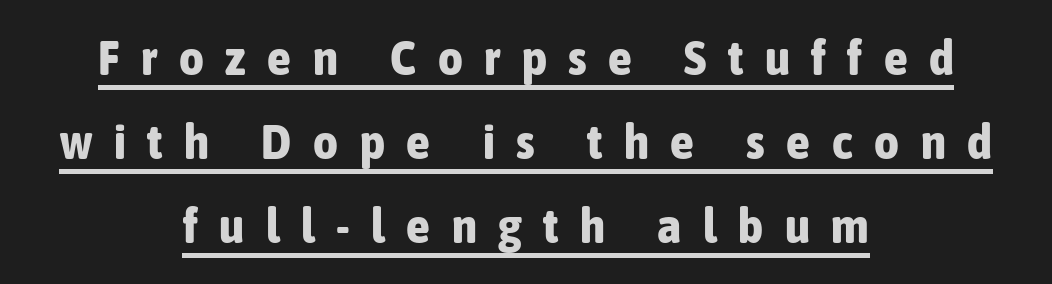
{"serif": "no", "italic": "no", "bold": "yes", "weight": "bold", "width": "condensed", "stroke_contrast": "low", "x_height": "medium", "monospaced": "no", "underline": "yes", "align": "center", "line_spacing_ratio": 1.75, "letter_spacing": "wide", "letter_spacing_em": 0.45, "glyph_px": 48}
